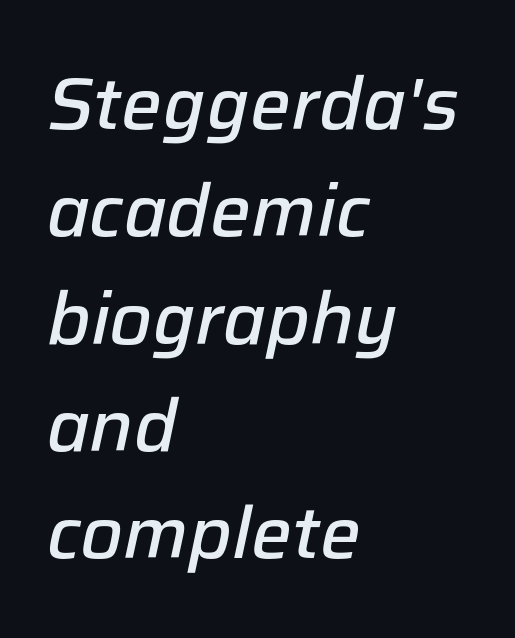
Q: Is the text bold? A: Semi-bold.
Q: Is the text italic (slanted)? A: Yes, it leans right by about 12 degrees.
Q: Is the text underlined? A: No.
Q: How is the paragraph aligned? A: Left-aligned.
Q: Is the spacing between letters normal or unusually wide? A: Normal.
Q: Is the spacing between lines tight, normal or loose? A: Normal.
Q: Width (condensed, normal, or wide)? A: Normal.
Q: Stroke contrast? A: Low.
Q: x-height? A: Medium.
Q: Monospaced? A: No.
